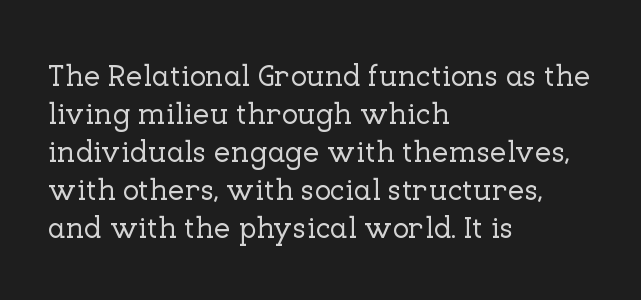
The image shows 30 px serif type, upright; set left-aligned, normal line spacing (1.27x), normal letter spacing, not underlined; low stroke contrast and a medium x-height.
